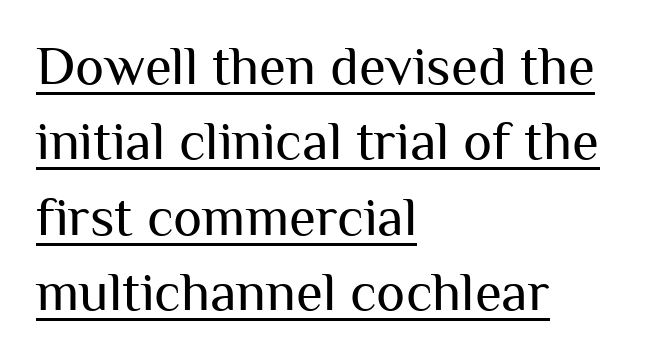
Vertical spacing — default. The letterforms sit at book weight or below. A typesetter would call this zero additional tracking. The ragged edge is on the right, which tells us the setting is flush left. Unlike italic type, these characters show no tilt at all. Are there feet on the stems? There aren't — it's a sans.
